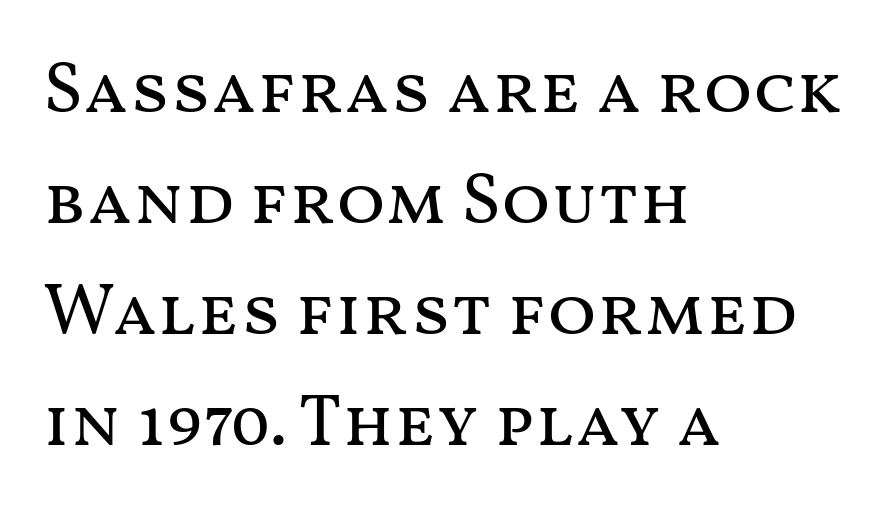
The image shows 72 px regular-weight, wide type, upright; set left-aligned, normal line spacing (1.54x), normal letter spacing, not underlined; medium stroke contrast and a medium x-height.
